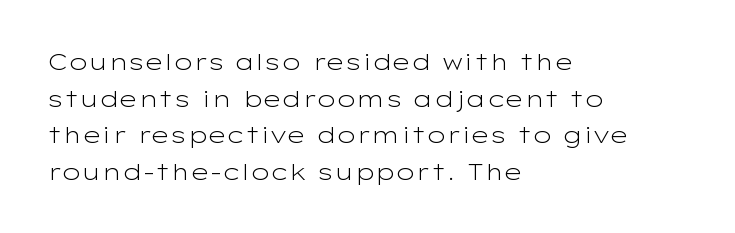
Q: Is the text bold? A: No.
Q: Is the text italic (slanted)? A: No, it is upright.
Q: Is the text underlined? A: No.
Q: How is the paragraph aligned? A: Left-aligned.
Q: Is the spacing between letters normal or unusually wide? A: Normal.
Q: Is the spacing between lines tight, normal or loose? A: Normal.
